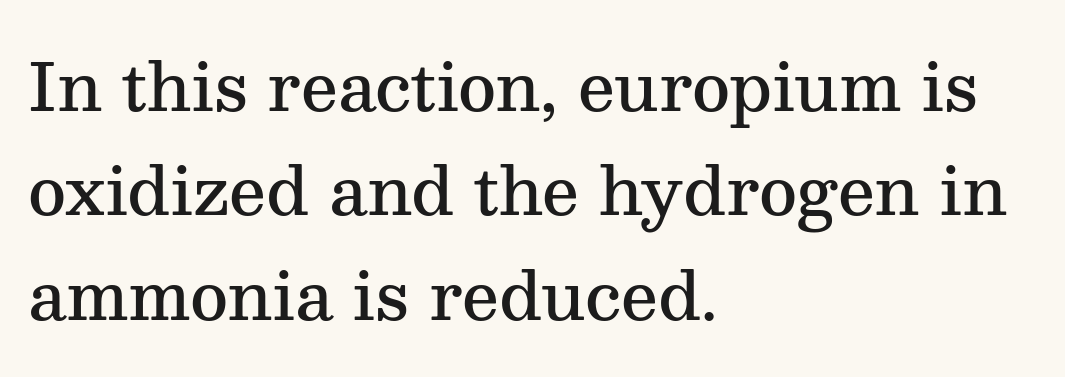
{"serif": "yes", "italic": "no", "bold": "semi", "weight": "semibold", "width": "normal", "stroke_contrast": "medium", "x_height": "medium", "monospaced": "no", "underline": "no", "align": "left", "line_spacing": "normal", "line_spacing_ratio": 1.58, "letter_spacing": "normal", "letter_spacing_em": 0.0, "glyph_px": 66}
